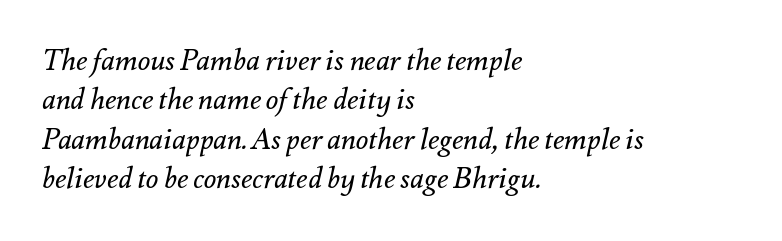
Q: Is the text bold? A: No.
Q: Is the text italic (slanted)? A: Yes, it leans right by about 12 degrees.
Q: Is the text underlined? A: No.
Q: How is the paragraph aligned? A: Left-aligned.
Q: Is the spacing between letters normal or unusually wide? A: Normal.
Q: Is the spacing between lines tight, normal or loose? A: Normal.
Q: Width (condensed, normal, or wide)? A: Normal.
Q: Stroke contrast? A: Medium.
Q: x-height? A: Small.
Q: Monospaced? A: No.
